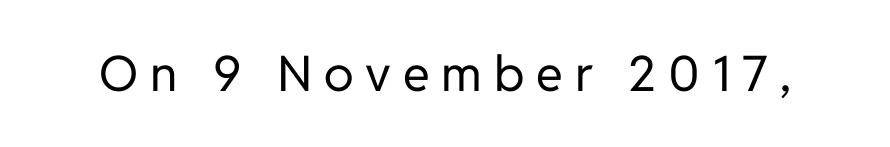
{"serif": "no", "italic": "no", "bold": "no", "weight": "regular", "width": "normal", "stroke_contrast": "low", "x_height": "medium", "monospaced": "no", "underline": "no", "letter_spacing": "wide", "letter_spacing_em": 0.24, "glyph_px": 49}
